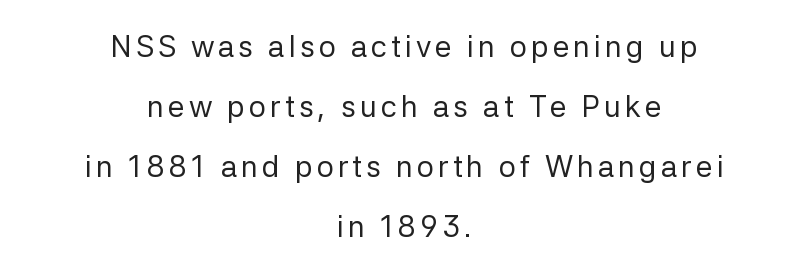
{"serif": "no", "italic": "no", "bold": "no", "weight": "regular", "width": "normal", "stroke_contrast": "low", "x_height": "medium", "monospaced": "no", "underline": "no", "align": "center", "line_spacing": "loose", "line_spacing_ratio": 2.0, "glyph_px": 30}
